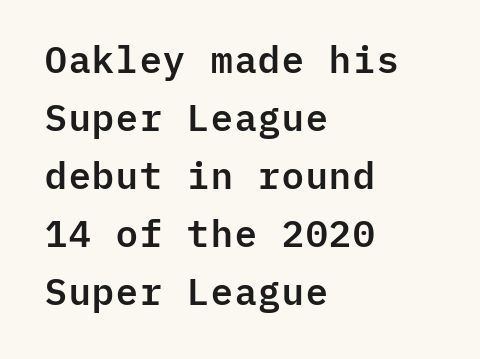
Q: Is the text italic (slanted)? A: No, it is upright.
Q: Is the typeface a serif or a sans-serif typeface? A: Sans-serif.
Q: Is the text underlined? A: No.
Q: How is the paragraph aligned? A: Left-aligned.
Q: Is the spacing between letters normal or unusually wide? A: Normal.
Q: Is the spacing between lines tight, normal or loose? A: Normal.
Q: Width (condensed, normal, or wide)? A: Normal.
Q: Stroke contrast? A: Low.
Q: x-height? A: Medium.
Q: Monospaced? A: Yes.
